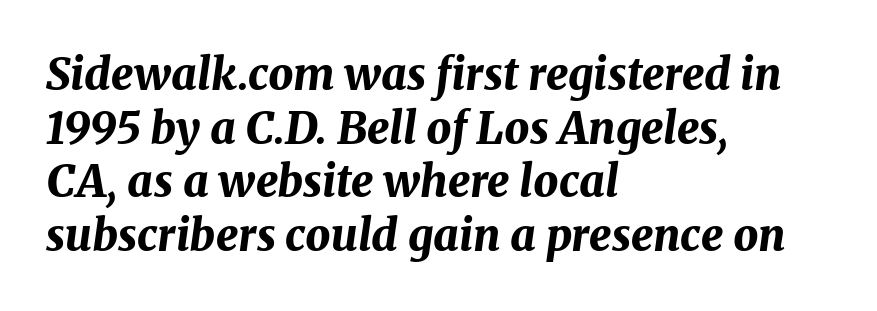
Q: Is the text bold? A: Yes.
Q: Is the text italic (slanted)? A: Yes, it leans right by about 8 degrees.
Q: Is the text underlined? A: No.
Q: How is the paragraph aligned? A: Left-aligned.
Q: Is the spacing between letters normal or unusually wide? A: Normal.
Q: Width (condensed, normal, or wide)? A: Normal.
Q: Stroke contrast? A: Medium.
Q: x-height? A: Medium.
Q: Monospaced? A: No.
